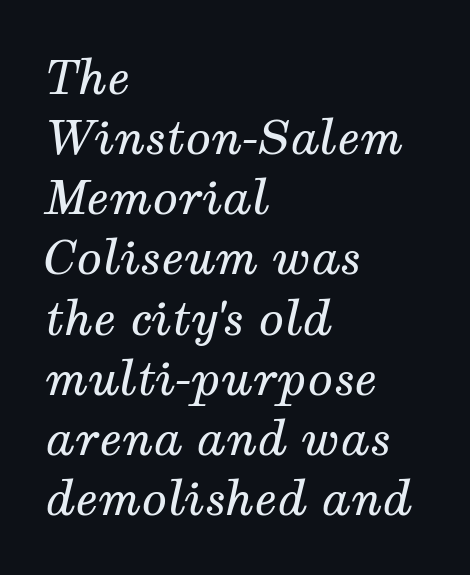
The image shows 47 px regular-weight serif type, italic (leaning right); set left-aligned, normal line spacing (1.28x), normal letter spacing, not underlined; medium stroke contrast and a medium x-height.
